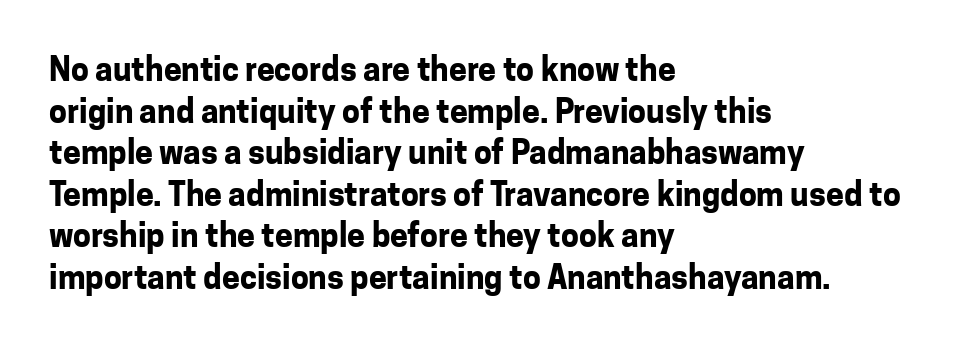
Q: Is the text bold? A: Yes.
Q: Is the text italic (slanted)? A: No, it is upright.
Q: Is the typeface a serif or a sans-serif typeface? A: Sans-serif.
Q: Is the text underlined? A: No.
Q: How is the paragraph aligned? A: Left-aligned.
Q: Is the spacing between letters normal or unusually wide? A: Normal.
Q: Is the spacing between lines tight, normal or loose? A: Normal.
Q: Width (condensed, normal, or wide)? A: Normal.
Q: Stroke contrast? A: Low.
Q: x-height? A: Medium.
Q: Monospaced? A: No.
